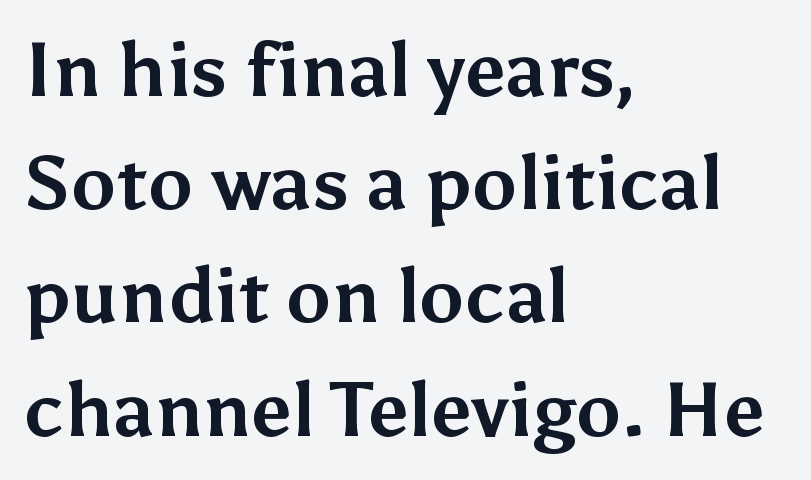
Q: Is the text bold? A: Yes.
Q: Is the text italic (slanted)? A: No, it is upright.
Q: Is the typeface a serif or a sans-serif typeface? A: Sans-serif.
Q: Is the text underlined? A: No.
Q: How is the paragraph aligned? A: Left-aligned.
Q: Is the spacing between letters normal or unusually wide? A: Normal.
Q: Is the spacing between lines tight, normal or loose? A: Normal.
Q: Width (condensed, normal, or wide)? A: Normal.
Q: Stroke contrast? A: Medium.
Q: x-height? A: Medium.
Q: Monospaced? A: No.
